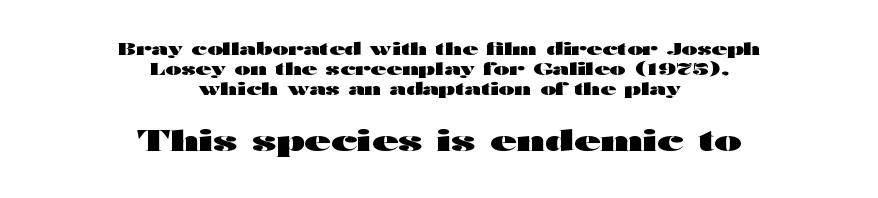
The image shows 29 px heavy, wide type, upright; set centered, line spacing 1.18x, normal letter spacing, not underlined; the second (bottom) block is 1.71x larger; high stroke contrast and a medium x-height.
